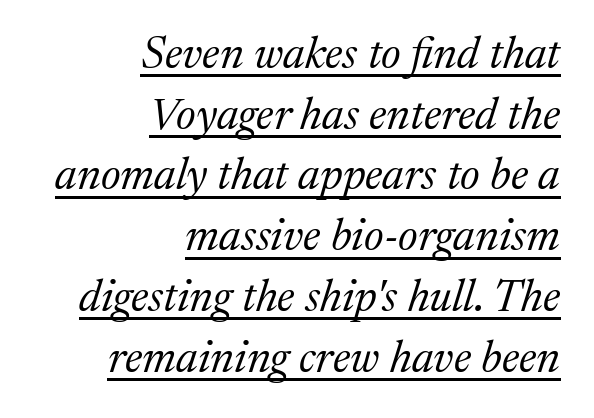
{"serif": "yes", "italic": "yes", "lean": "right", "slant_degrees": 17, "bold": "no", "weight": "regular", "width": "normal", "stroke_contrast": "medium", "x_height": "medium", "monospaced": "no", "underline": "yes", "align": "right", "line_spacing": "normal", "line_spacing_ratio": 1.35, "letter_spacing": "normal", "letter_spacing_em": 0.0, "glyph_px": 45}
